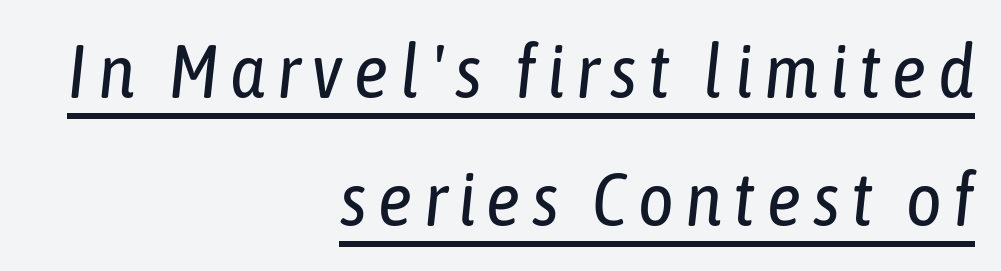
Q: Is the text bold? A: No.
Q: Is the text italic (slanted)? A: Yes, it leans right by about 6 degrees.
Q: Is the text underlined? A: Yes.
Q: How is the paragraph aligned? A: Right-aligned.
Q: Is the spacing between lines tight, normal or loose? A: Normal.
Q: Width (condensed, normal, or wide)? A: Condensed.
Q: Stroke contrast? A: Low.
Q: x-height? A: Medium.
Q: Monospaced? A: No.
